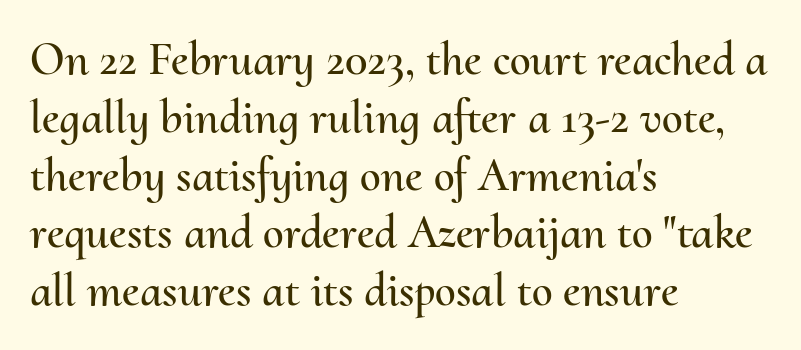
Q: Is the text italic (slanted)? A: No, it is upright.
Q: Is the text underlined? A: No.
Q: How is the paragraph aligned? A: Left-aligned.
Q: Is the spacing between letters normal or unusually wide? A: Normal.
Q: Width (condensed, normal, or wide)? A: Normal.
Q: Stroke contrast? A: Medium.
Q: x-height? A: Small.
Q: Monospaced? A: No.
